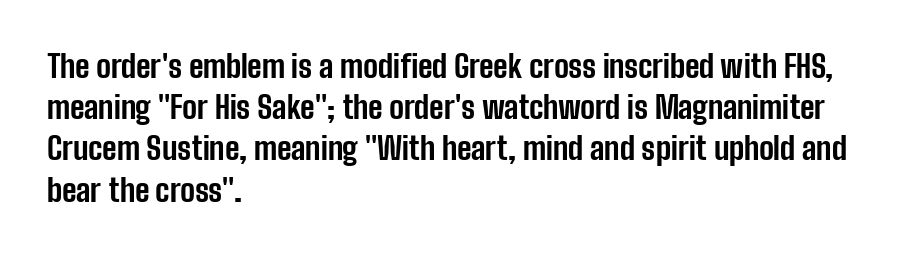
The setting favours the left margin, as ordinary paragraphs usually do. Observe the absence of serifs on each vertical stroke in this sample. You could call the tracking neutral — neither tight nor loose. Honestly, there is no underline to notice here at all.
